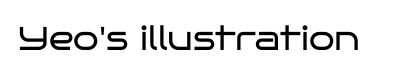
Q: Is the text bold? A: No.
Q: Is the text italic (slanted)? A: No, it is upright.
Q: Is the typeface a serif or a sans-serif typeface? A: Sans-serif.
Q: Is the text underlined? A: No.
Q: Is the spacing between letters normal or unusually wide? A: Normal.
Q: Width (condensed, normal, or wide)? A: Wide.
Q: Stroke contrast? A: Low.
Q: x-height? A: Large.
Q: Monospaced? A: No.
